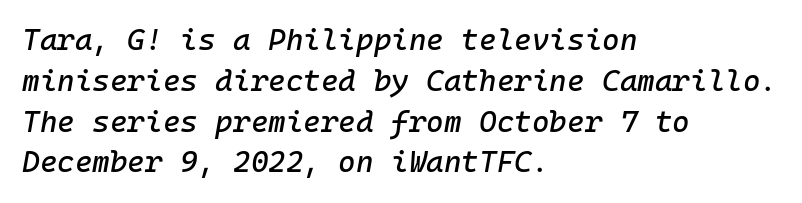
The image shows 30 px text type, italic (leaning right), monospaced; set left-aligned, normal line spacing (1.36x), normal letter spacing, not underlined; low stroke contrast and a medium x-height.
